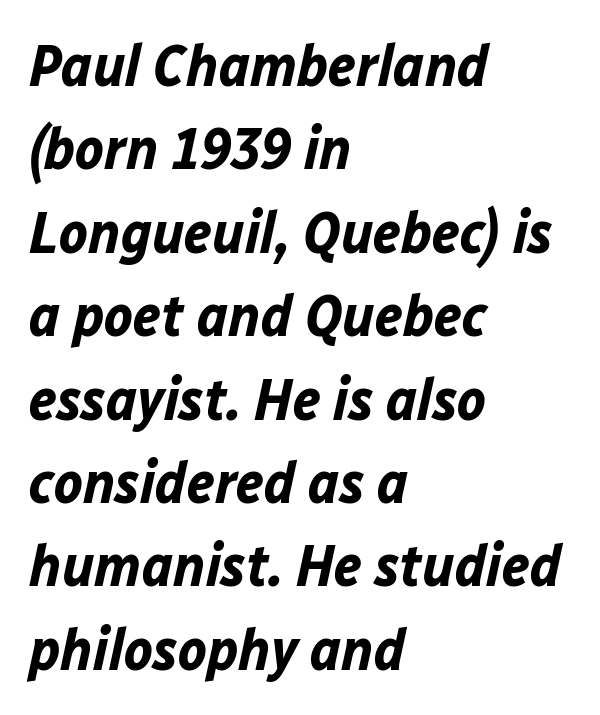
Vertical spacing — default. Chunky letters — that's bold for sure. The tracking reads as untouched default to a designer's eye. Is this a fixed-width face? No — the glyphs have proportional, varying widths.
